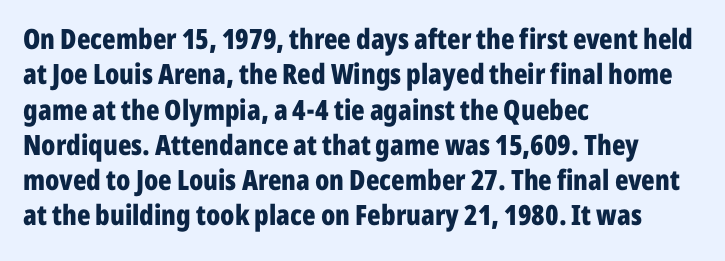
Note the varied advance widths — an 'i' is clearly narrower than an 'm'. How would I describe the line gaps? Plain and ordinary. Is the letter spacing exaggerated? No — it looks like the ordinary default. The string is rendered with underlining switched off. Does the weight exceed regular? Yes, all the way to bold.
